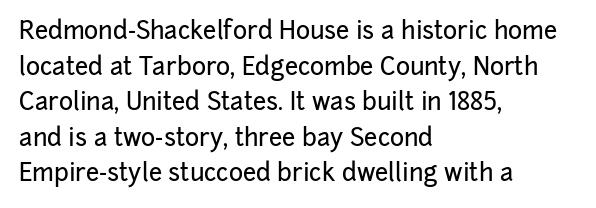
Q: Is the text italic (slanted)? A: No, it is upright.
Q: Is the text underlined? A: No.
Q: How is the paragraph aligned? A: Left-aligned.
Q: Is the spacing between letters normal or unusually wide? A: Normal.
Q: Is the spacing between lines tight, normal or loose? A: Normal.
